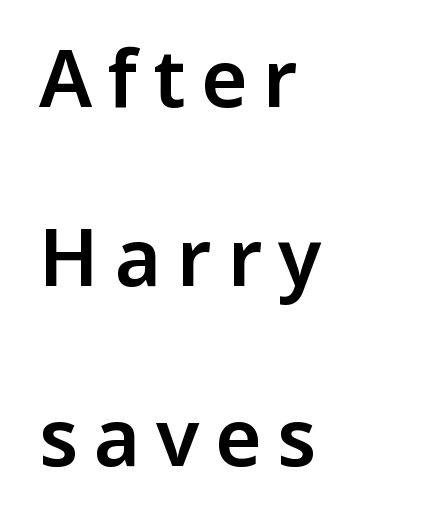
{"serif": "no", "italic": "no", "width": "normal", "stroke_contrast": "low", "x_height": "medium", "monospaced": "no", "underline": "no", "align": "left", "line_spacing": "loose", "line_spacing_ratio": 2.27, "letter_spacing": "wide", "letter_spacing_em": 0.2, "glyph_px": 79}
